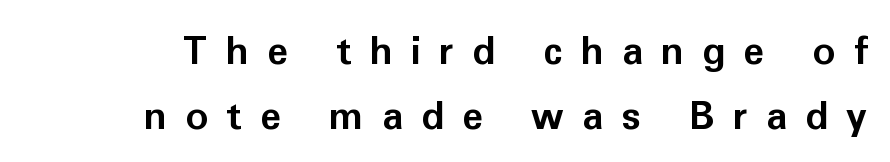
The typography opts for an upright posture over an oblique one. No word sits above an underline. How heavy is the stroke? Heavy — this is a bold. Loose tracking; the words dissolve into strings of separated letters.
